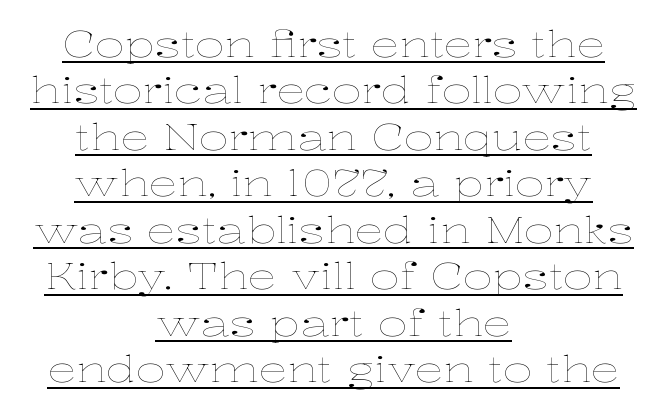
Stems here are at most as thick as an everyday book face. This rendering features underlined lettering. No italicization has been applied; the sample stays upright. How would I describe the line gaps? Plain and ordinary. Every row of glyphs is offset so its center matches the block's center.
